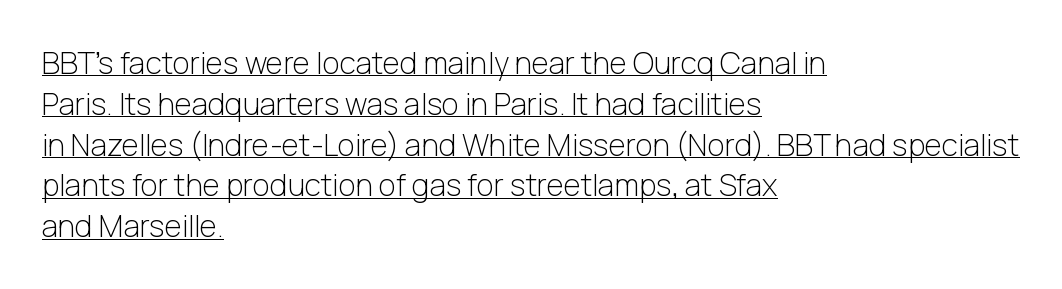
Q: Is the text bold? A: No.
Q: Is the text italic (slanted)? A: No, it is upright.
Q: Is the typeface a serif or a sans-serif typeface? A: Sans-serif.
Q: Is the text underlined? A: Yes.
Q: How is the paragraph aligned? A: Left-aligned.
Q: Is the spacing between letters normal or unusually wide? A: Normal.
Q: Is the spacing between lines tight, normal or loose? A: Normal.
Q: Width (condensed, normal, or wide)? A: Normal.
Q: Stroke contrast? A: Low.
Q: x-height? A: Medium.
Q: Monospaced? A: No.
